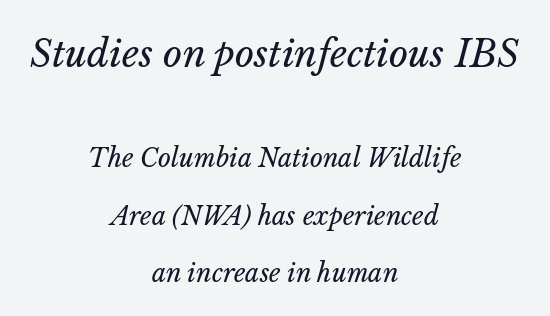
{"italic": "yes", "lean": "right", "slant_degrees": 14, "bold": "no", "weight": "regular", "width": "normal", "stroke_contrast": "low", "x_height": "medium", "monospaced": "no", "underline": "no", "align": "center", "line_spacing": "loose", "line_spacing_ratio": 2.29, "letter_spacing": "normal", "letter_spacing_em": 0.0, "larger_block": "first", "size_ratio": 1.48, "glyph_px": 37}
